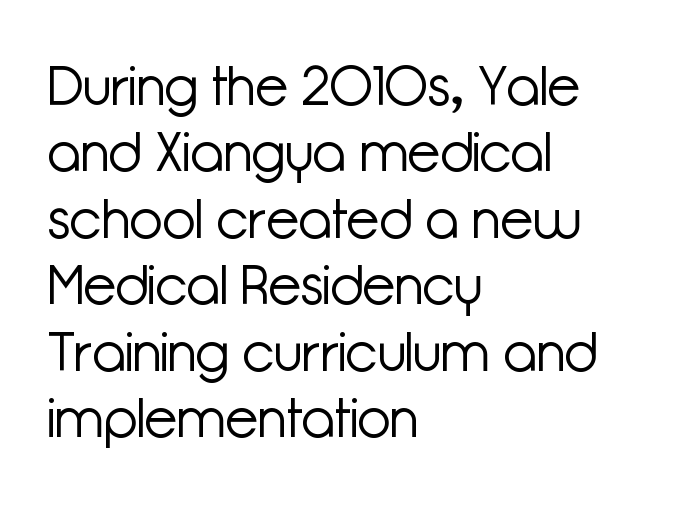
{"serif": "no", "italic": "no", "bold": "no", "weight": "light", "width": "normal", "stroke_contrast": "low", "x_height": "medium", "monospaced": "no", "underline": "no", "align": "left", "line_spacing_ratio": 1.23, "letter_spacing": "normal", "letter_spacing_em": 0.0, "glyph_px": 54}
